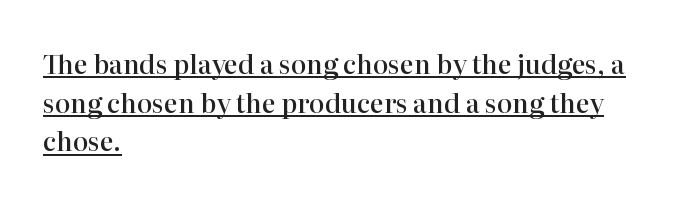
{"italic": "no", "bold": "semi", "underline": "yes", "align": "left", "line_spacing": "normal", "line_spacing_ratio": 1.49, "letter_spacing": "normal", "letter_spacing_em": 0.0, "glyph_px": 26}
